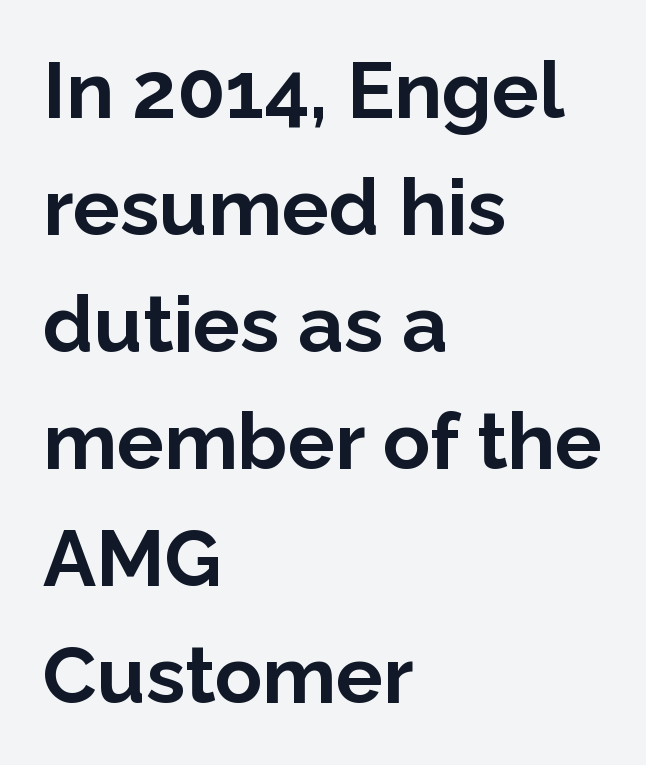
The image shows 79 px bold sans-serif type, upright; set left-aligned, normal line spacing (1.48x), normal letter spacing, not underlined; low stroke contrast and a medium x-height.
